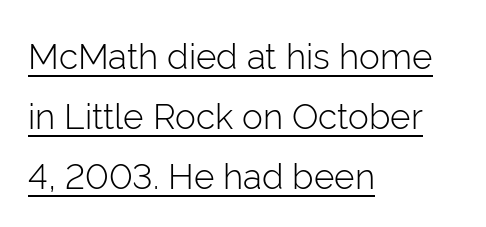
{"serif": "no", "italic": "no", "bold": "no", "weight": "light", "width": "normal", "stroke_contrast": "low", "x_height": "medium", "monospaced": "no", "underline": "yes", "align": "left", "line_spacing_ratio": 1.72, "letter_spacing": "normal", "letter_spacing_em": 0.0, "glyph_px": 35}
